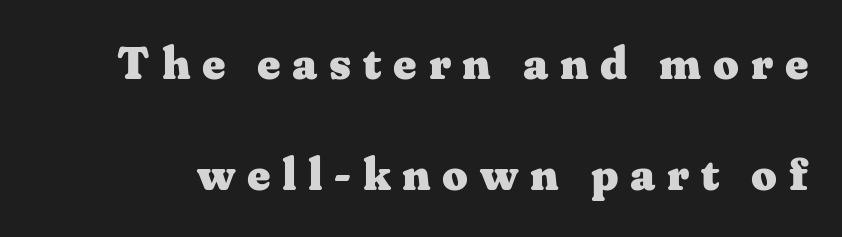
The image shows 45 px heavy, wide serif type, upright; set loose line spacing (2.47x), unusually wide letter spacing (+0.26 em), not underlined; medium stroke contrast and a medium x-height.
